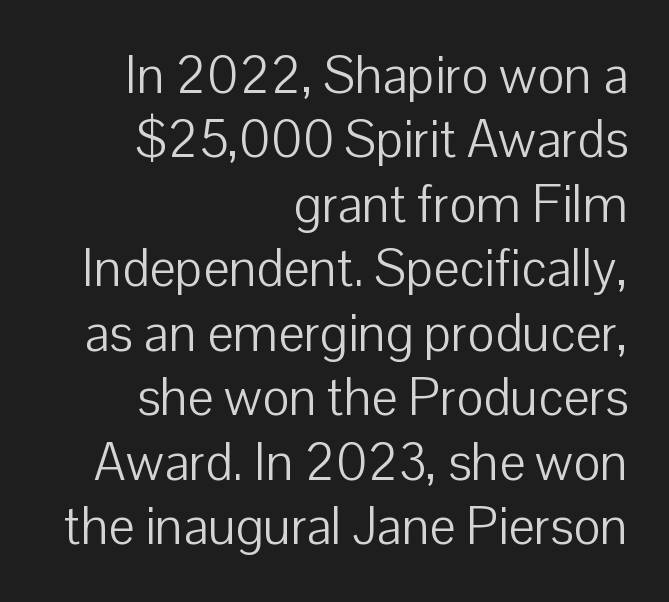
Q: Is the text bold? A: No.
Q: Is the text italic (slanted)? A: No, it is upright.
Q: Is the typeface a serif or a sans-serif typeface? A: Sans-serif.
Q: Is the text underlined? A: No.
Q: How is the paragraph aligned? A: Right-aligned.
Q: Is the spacing between letters normal or unusually wide? A: Normal.
Q: Width (condensed, normal, or wide)? A: Normal.
Q: Stroke contrast? A: Low.
Q: x-height? A: Medium.
Q: Monospaced? A: No.
